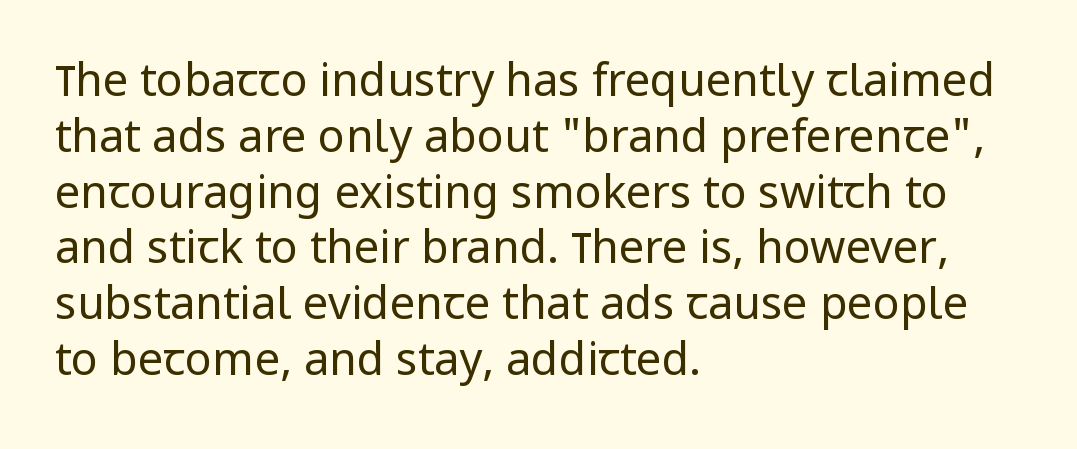
The image shows 45 px regular-weight sans-serif type, upright; set left-aligned, line spacing 1.24x, normal letter spacing, not underlined; low stroke contrast and a medium x-height.
